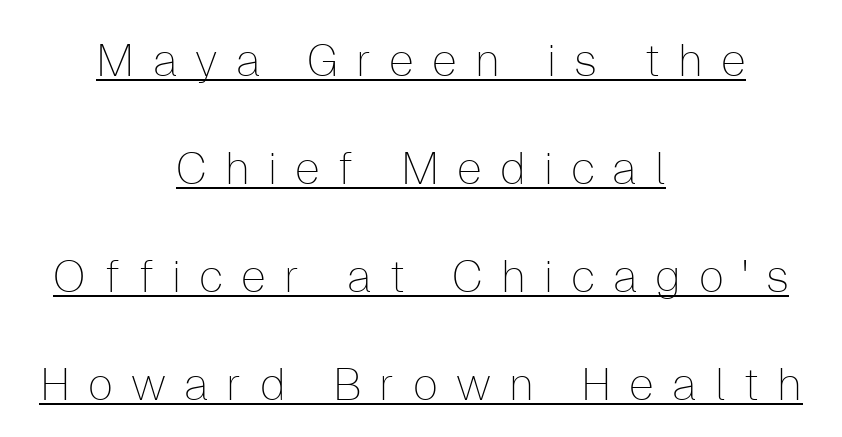
The image shows 45 px thin sans-serif type, upright; set centered, loose line spacing (2.4x), unusually wide letter spacing (+0.4 em), underlined; low stroke contrast and a medium x-height.
